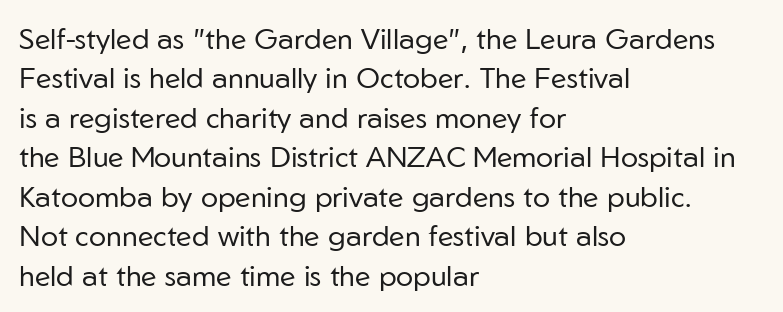
Q: Is the text bold? A: No.
Q: Is the text italic (slanted)? A: No, it is upright.
Q: Is the typeface a serif or a sans-serif typeface? A: Sans-serif.
Q: Is the text underlined? A: No.
Q: How is the paragraph aligned? A: Left-aligned.
Q: Is the spacing between letters normal or unusually wide? A: Normal.
Q: Is the spacing between lines tight, normal or loose? A: Normal.
Q: Width (condensed, normal, or wide)? A: Normal.
Q: Stroke contrast? A: Low.
Q: x-height? A: Medium.
Q: Monospaced? A: No.
